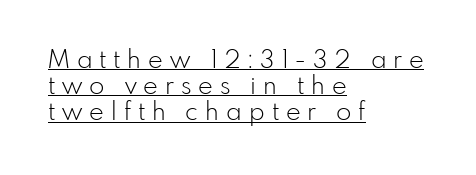
{"italic": "no", "bold": "no", "underline": "yes", "align": "left", "line_spacing": "tight", "line_spacing_ratio": 1.05, "letter_spacing": "wide", "letter_spacing_em": 0.28, "glyph_px": 25}
